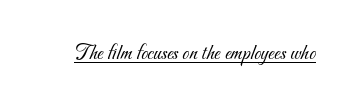
{"bold": "no", "underline": "yes", "letter_spacing": "normal", "letter_spacing_em": 0.0, "glyph_px": 22}
